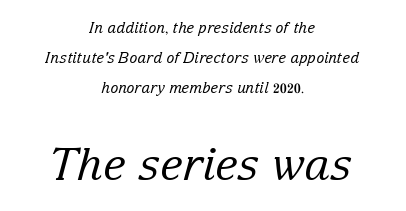
The image shows 44 px regular-weight serif type, italic (leaning right); set centered, loose line spacing (2.01x), normal letter spacing, not underlined; the second (bottom) block is 2.93x larger; low stroke contrast and a medium x-height.
